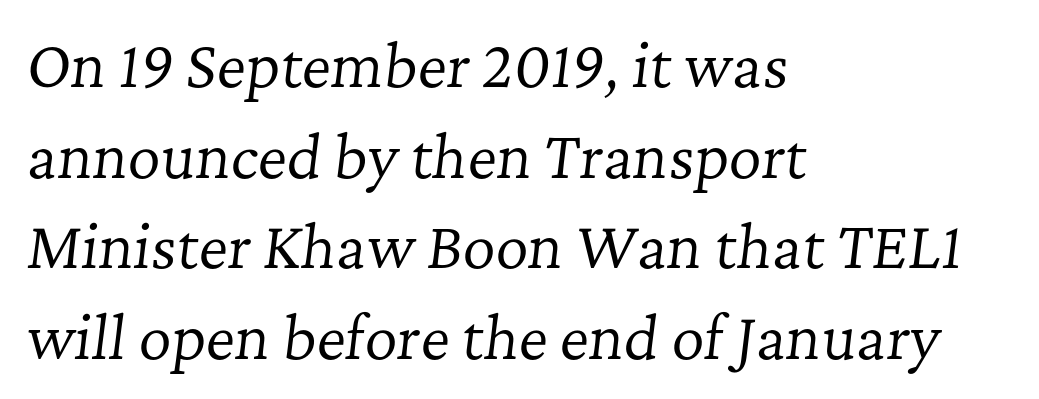
Q: Is the text bold? A: No.
Q: Is the text italic (slanted)? A: Yes, it leans right by about 7 degrees.
Q: Is the typeface a serif or a sans-serif typeface? A: Serif.
Q: Is the text underlined? A: No.
Q: How is the paragraph aligned? A: Left-aligned.
Q: Is the spacing between letters normal or unusually wide? A: Normal.
Q: Is the spacing between lines tight, normal or loose? A: Normal.
Q: Width (condensed, normal, or wide)? A: Normal.
Q: Stroke contrast? A: Low.
Q: x-height? A: Medium.
Q: Monospaced? A: No.
